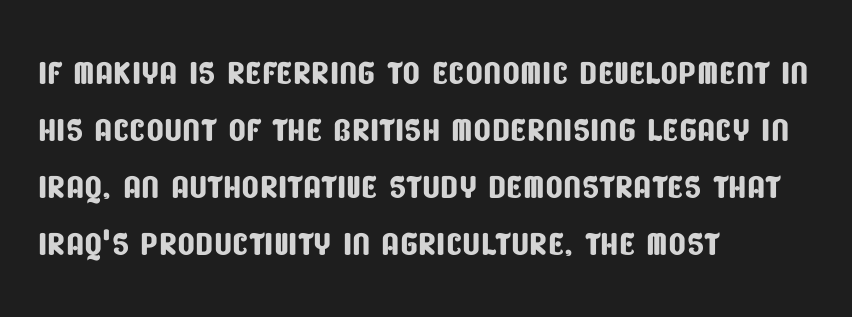
Note the varied advance widths — an 'i' is clearly narrower than an 'm'. The typeface chosen for these lines omits serifs. Underlining? Definitely not there. Letter spacing: default. All the whitespace from short lines collects on the right.
